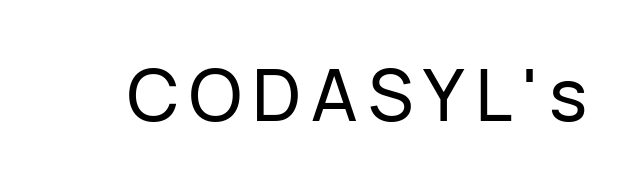
Q: Is the text italic (slanted)? A: No, it is upright.
Q: Is the typeface a serif or a sans-serif typeface? A: Sans-serif.
Q: Is the text underlined? A: No.
Q: Width (condensed, normal, or wide)? A: Normal.
Q: Stroke contrast? A: Low.
Q: x-height? A: Medium.
Q: Monospaced? A: No.
